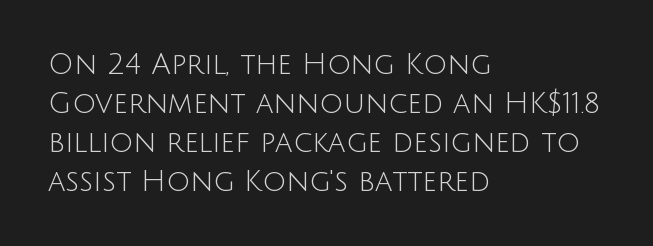
The image shows 29 px light sans-serif type, upright; set left-aligned, normal line spacing (1.34x), normal letter spacing, not underlined; low stroke contrast and a large x-height.
